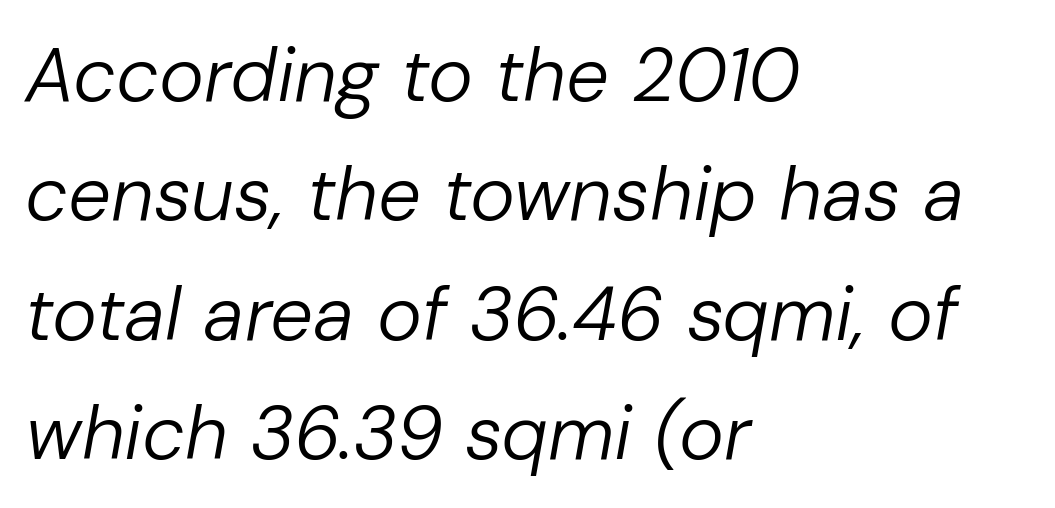
{"italic": "yes", "lean": "right", "slant_degrees": 10, "bold": "no", "weight": "regular", "width": "normal", "stroke_contrast": "low", "x_height": "medium", "monospaced": "no", "underline": "no", "align": "left", "line_spacing": "normal", "line_spacing_ratio": 1.57, "letter_spacing": "normal", "letter_spacing_em": 0.0, "glyph_px": 76}
